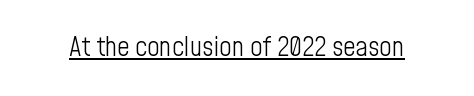
The image shows 27 px text type, upright; set normal letter spacing, underlined.
